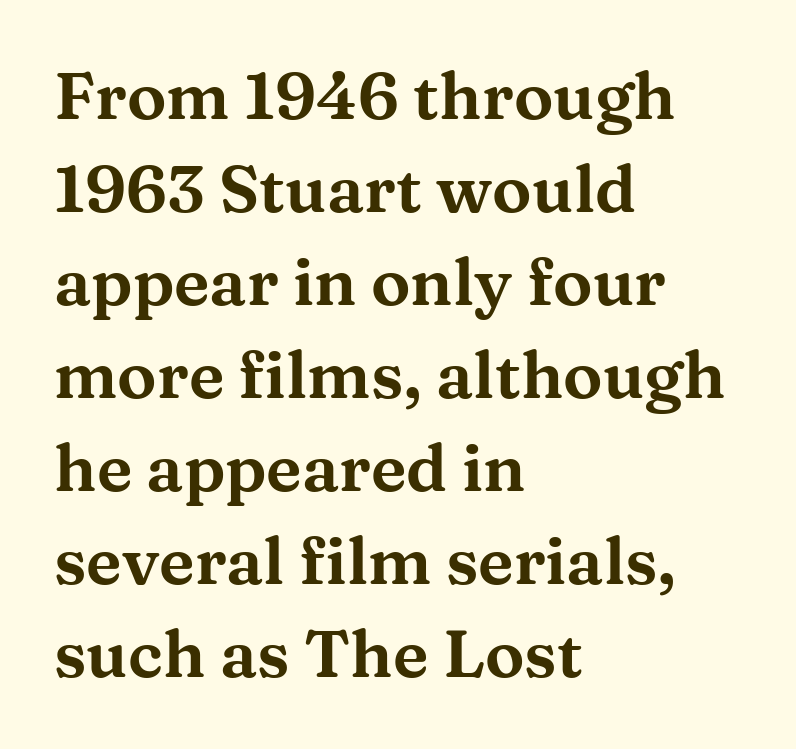
The image shows 66 px wide serif type, upright; set left-aligned, normal line spacing (1.41x), normal letter spacing, not underlined; medium stroke contrast and a medium x-height.
